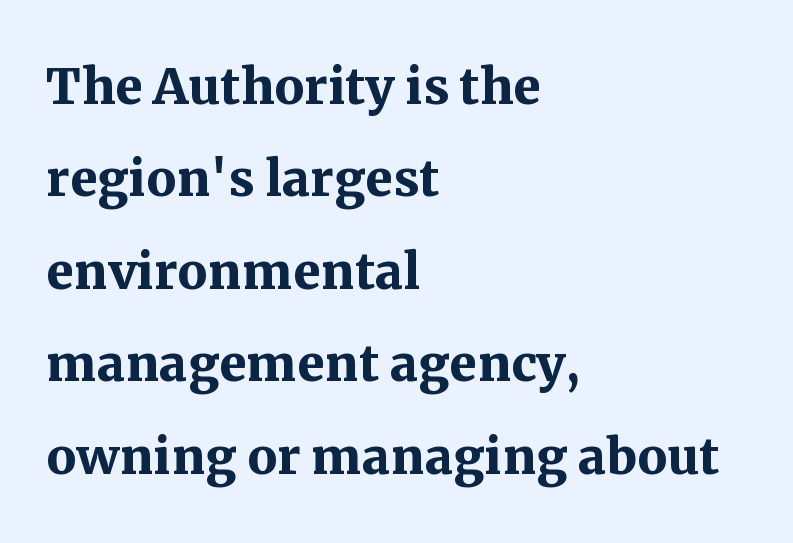
The image shows 67 px semibold serif type, upright; set left-aligned, normal line spacing (1.38x), normal letter spacing, not underlined; medium stroke contrast and a medium x-height.
